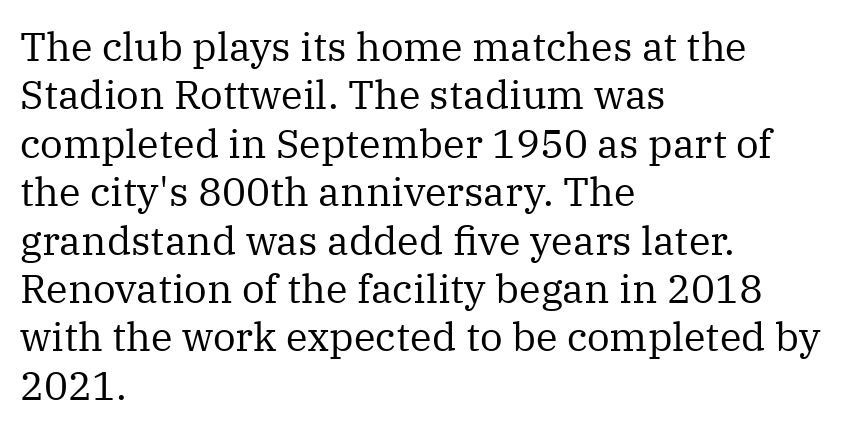
The image shows 40 px regular-weight serif type, upright; set left-aligned, line spacing 1.21x, normal letter spacing, not underlined; medium stroke contrast and a medium x-height.
